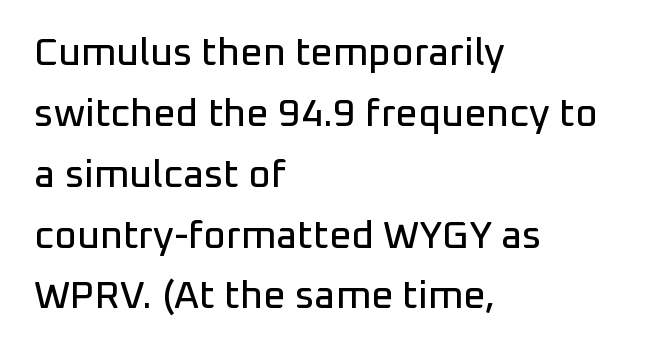
{"serif": "no", "italic": "no", "width": "normal", "stroke_contrast": "low", "x_height": "medium", "monospaced": "no", "underline": "no", "align": "left", "line_spacing": "normal", "line_spacing_ratio": 1.56, "letter_spacing": "normal", "letter_spacing_em": 0.0, "glyph_px": 39}
